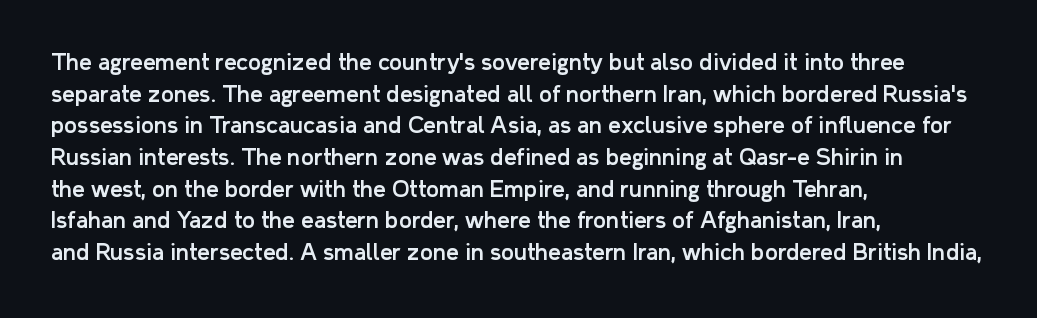
Q: Is the text italic (slanted)? A: No, it is upright.
Q: Is the text underlined? A: No.
Q: How is the paragraph aligned? A: Left-aligned.
Q: Is the spacing between letters normal or unusually wide? A: Normal.
Q: Is the spacing between lines tight, normal or loose? A: Normal.
